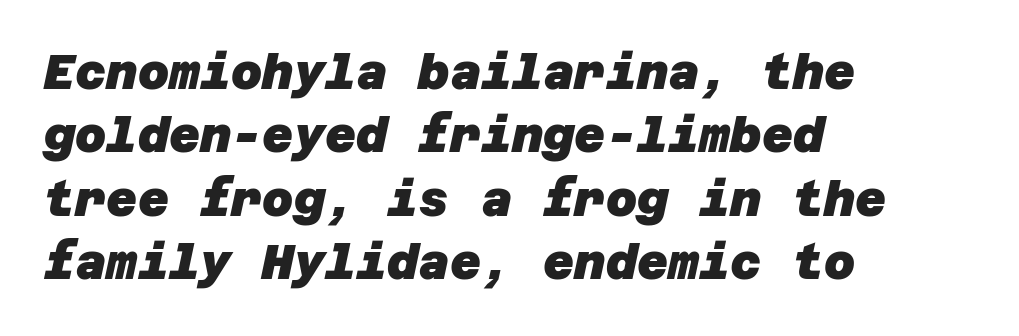
The image shows 48 px heavy sans-serif type; set left-aligned, normal line spacing (1.32x), normal letter spacing, not underlined; low stroke contrast and a large x-height.
